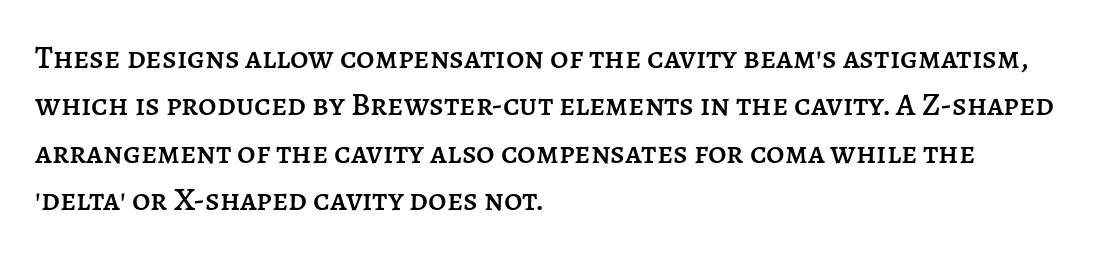
Q: Is the text italic (slanted)? A: No, it is upright.
Q: Is the text underlined? A: No.
Q: How is the paragraph aligned? A: Left-aligned.
Q: Is the spacing between letters normal or unusually wide? A: Normal.
Q: Is the spacing between lines tight, normal or loose? A: Normal.
Q: Width (condensed, normal, or wide)? A: Normal.
Q: Stroke contrast? A: Low.
Q: x-height? A: Large.
Q: Monospaced? A: No.
